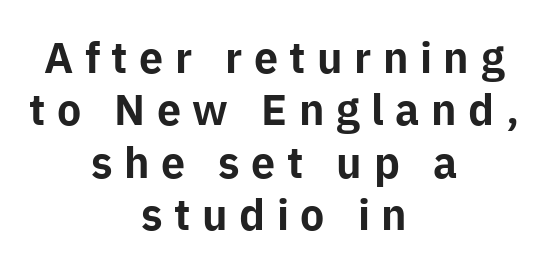
Q: Is the text bold? A: Yes.
Q: Is the text italic (slanted)? A: No, it is upright.
Q: Is the typeface a serif or a sans-serif typeface? A: Sans-serif.
Q: Is the text underlined? A: No.
Q: How is the paragraph aligned? A: Centered.
Q: Is the spacing between letters normal or unusually wide? A: Unusually wide.
Q: Is the spacing between lines tight, normal or loose? A: Normal.
Q: Width (condensed, normal, or wide)? A: Normal.
Q: Stroke contrast? A: Low.
Q: x-height? A: Medium.
Q: Monospaced? A: No.
